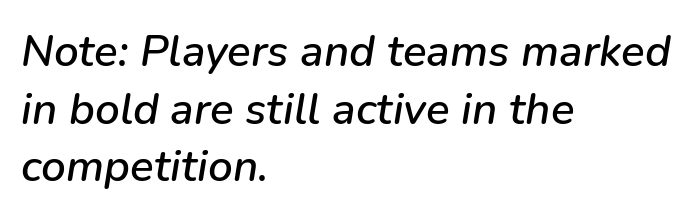
{"italic": "yes", "lean": "right", "slant_degrees": 9, "width": "normal", "stroke_contrast": "low", "x_height": "medium", "monospaced": "no", "underline": "no", "align": "left", "line_spacing": "normal", "line_spacing_ratio": 1.31, "letter_spacing": "normal", "letter_spacing_em": 0.0, "glyph_px": 44}
